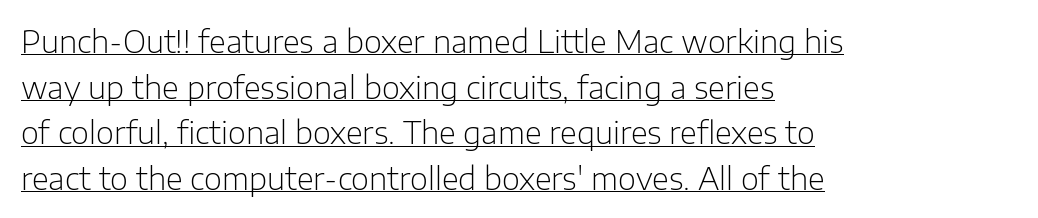
Q: Is the text bold? A: No.
Q: Is the text italic (slanted)? A: No, it is upright.
Q: Is the typeface a serif or a sans-serif typeface? A: Sans-serif.
Q: Is the text underlined? A: Yes.
Q: How is the paragraph aligned? A: Left-aligned.
Q: Is the spacing between letters normal or unusually wide? A: Normal.
Q: Is the spacing between lines tight, normal or loose? A: Normal.
Q: Width (condensed, normal, or wide)? A: Normal.
Q: Stroke contrast? A: Low.
Q: x-height? A: Medium.
Q: Monospaced? A: No.
